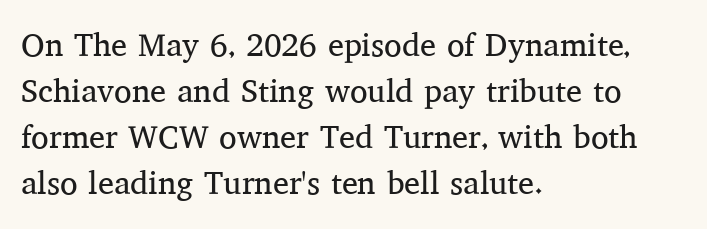
The face used here is proportionally spaced, like ordinary book or web type. Layout note: lines flush left. Reading down the column, the eye jumps a familiar distance to each next line. The line texture is even and compact thanks to regular tracking.
